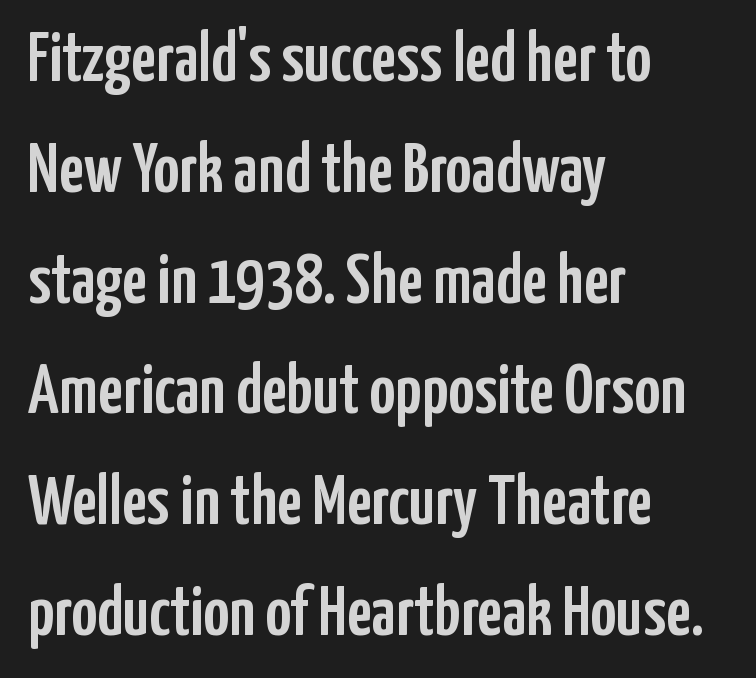
Letters rest on an invisible, unmarked baseline. Rows of type keep a routine distance in the vertical direction. Every character sits straight up, as roman type does. How are the letters spaced? Ordinarily, with no added tracking. What kind of face is this? One without serifs — a sans.
